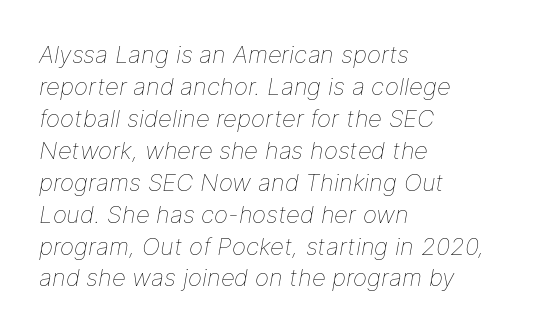
{"italic": "yes", "lean": "right", "slant_degrees": 9, "bold": "no", "underline": "no", "align": "left", "line_spacing": "normal", "line_spacing_ratio": 1.33, "letter_spacing": "normal", "letter_spacing_em": 0.0, "glyph_px": 24}
